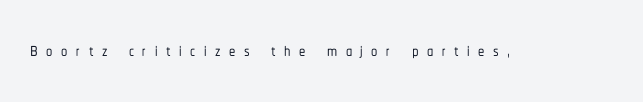
The image shows 25 px text type, upright; set unusually wide letter spacing (+0.34 em), not underlined.
